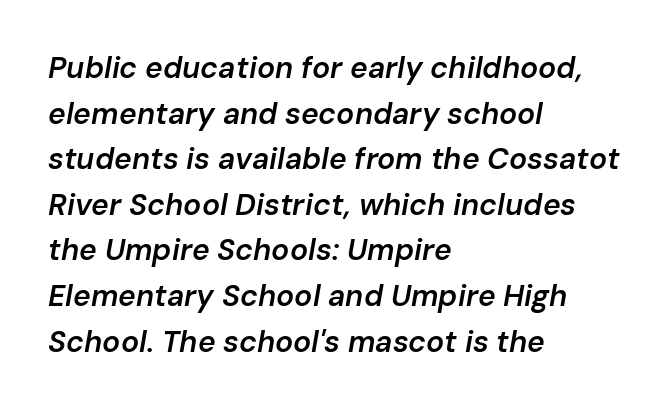
Q: Is the text bold? A: Semi-bold.
Q: Is the text italic (slanted)? A: Yes, it leans right by about 10 degrees.
Q: Is the text underlined? A: No.
Q: How is the paragraph aligned? A: Left-aligned.
Q: Is the spacing between letters normal or unusually wide? A: Normal.
Q: Is the spacing between lines tight, normal or loose? A: Normal.
Q: Width (condensed, normal, or wide)? A: Normal.
Q: Stroke contrast? A: Low.
Q: x-height? A: Medium.
Q: Monospaced? A: No.
